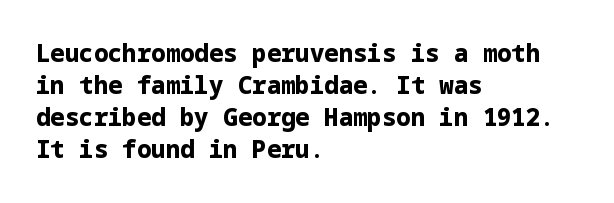
Q: Is the text bold? A: Yes.
Q: Is the text italic (slanted)? A: No, it is upright.
Q: Is the text underlined? A: No.
Q: How is the paragraph aligned? A: Left-aligned.
Q: Is the spacing between letters normal or unusually wide? A: Normal.
Q: Is the spacing between lines tight, normal or loose? A: Normal.
